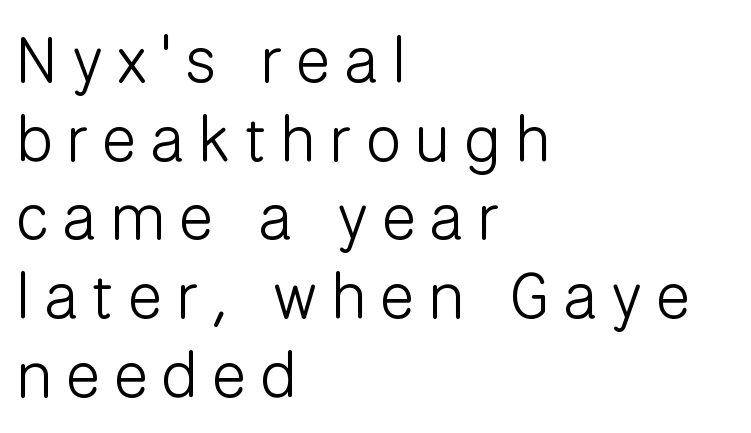
The image shows 64 px light sans-serif type, upright; set left-aligned, line spacing 1.23x, unusually wide letter spacing (+0.22 em), not underlined; low stroke contrast and a medium x-height.
